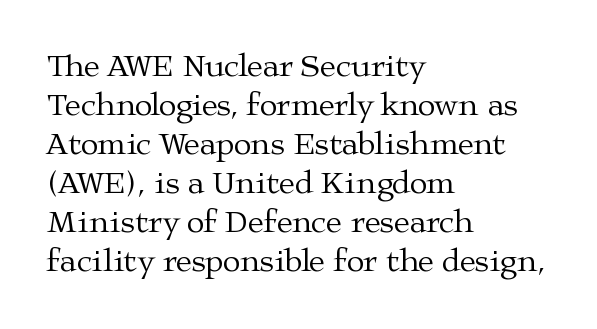
This is serif lettering, the kind often seen in printed books. Tracking value appears to be zero — textbook default spacing. A student would call this left alignment; a typographer would say flush left, rag right. Each letter keeps its own natural width here, so spacing adapts to shape.
